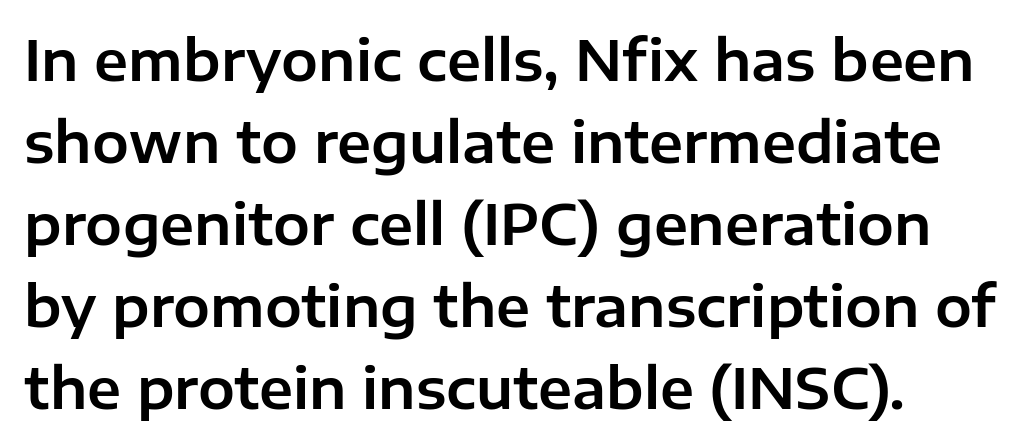
The image shows 55 px sans-serif type, upright; set left-aligned, normal line spacing (1.49x), normal letter spacing, not underlined; low stroke contrast and a medium x-height.
